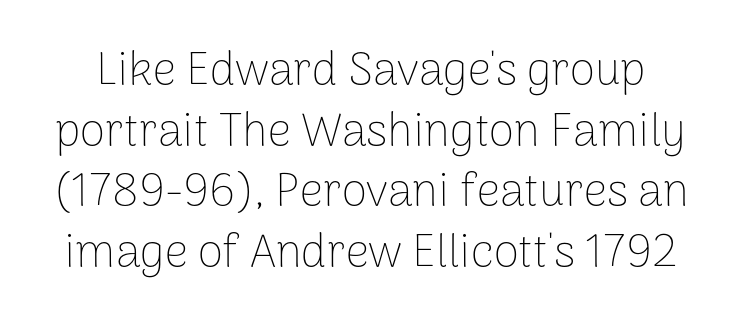
Q: Is the text bold? A: No.
Q: Is the text italic (slanted)? A: No, it is upright.
Q: Is the typeface a serif or a sans-serif typeface? A: Sans-serif.
Q: Is the text underlined? A: No.
Q: Is the spacing between letters normal or unusually wide? A: Normal.
Q: Is the spacing between lines tight, normal or loose? A: Normal.
Q: Width (condensed, normal, or wide)? A: Normal.
Q: Stroke contrast? A: Low.
Q: x-height? A: Medium.
Q: Monospaced? A: No.
